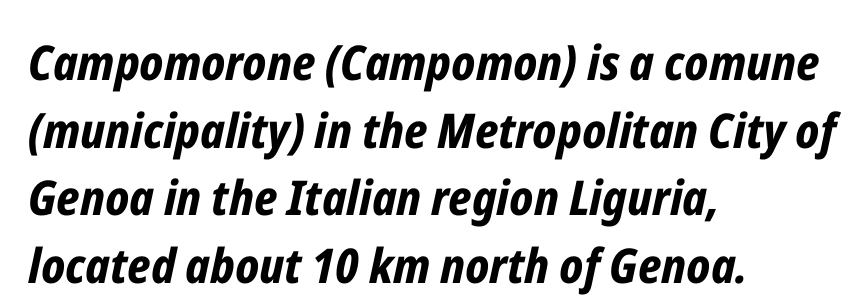
The rendering anchors every line to the left-hand side. A dark, heavy texture on the line: the type is bold. Check under the words: just untouched page. Notice how the stems are inclined rather than vertical — that's the hallmark of italics.
